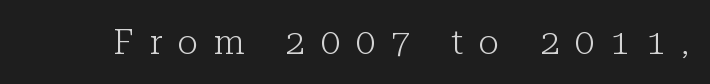
The image shows 35 px light serif type, upright; set unusually wide letter spacing (+0.45 em), not underlined; low stroke contrast and a medium x-height.
